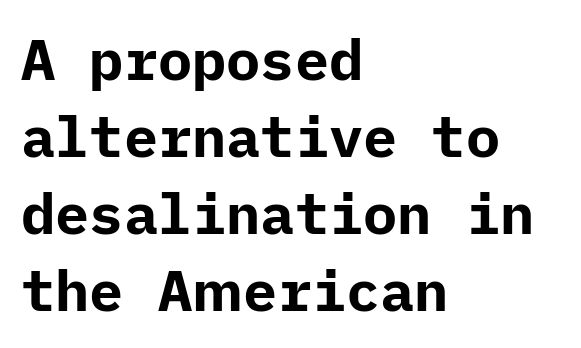
{"serif": "no", "italic": "no", "bold": "yes", "weight": "bold", "width": "normal", "stroke_contrast": "low", "x_height": "medium", "underline": "no", "align": "left", "line_spacing": "normal", "line_spacing_ratio": 1.35, "letter_spacing": "normal", "letter_spacing_em": 0.0, "glyph_px": 57}
